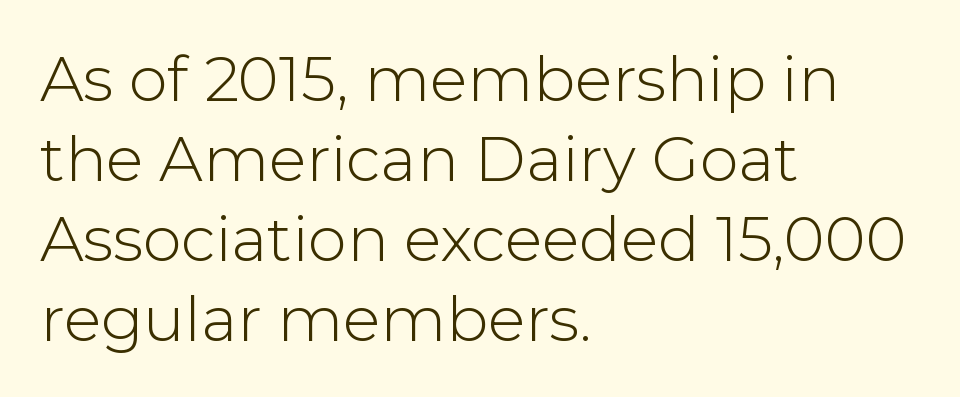
{"serif": "no", "italic": "no", "bold": "no", "weight": "light", "width": "normal", "stroke_contrast": "low", "x_height": "medium", "monospaced": "no", "underline": "no", "align": "left", "line_spacing": "normal", "line_spacing_ratio": 1.29, "letter_spacing": "normal", "letter_spacing_em": 0.0, "glyph_px": 62}
